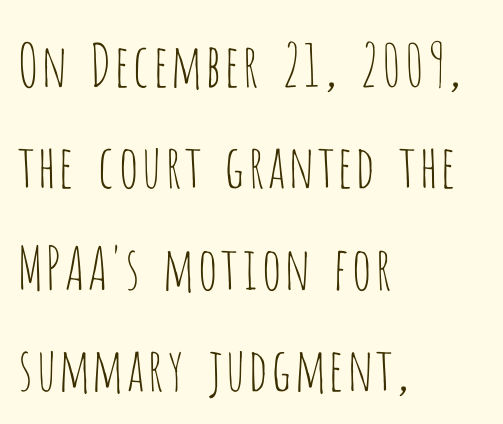
Caption: standard tracking, unaltered. You could not count columns in this text — the font is proportionally spaced. Decoration check: the copy has no underline. Typographically, this falls in the sans-serif category. The font is comparable to plain body text, perhaps lighter.
